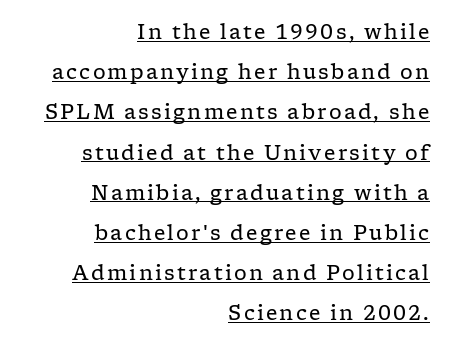
{"italic": "no", "bold": "no", "underline": "yes", "align": "right", "line_spacing": "loose", "line_spacing_ratio": 2.01, "glyph_px": 20}
